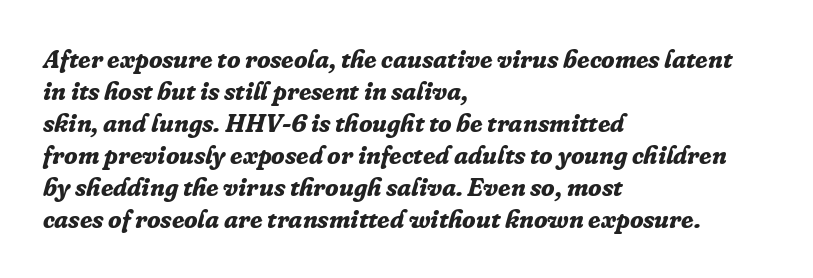
{"italic": "yes", "lean": "right", "slant_degrees": 16, "bold": "yes", "underline": "no", "align": "left", "line_spacing": "normal", "line_spacing_ratio": 1.28, "letter_spacing": "normal", "letter_spacing_em": 0.0, "glyph_px": 25}
